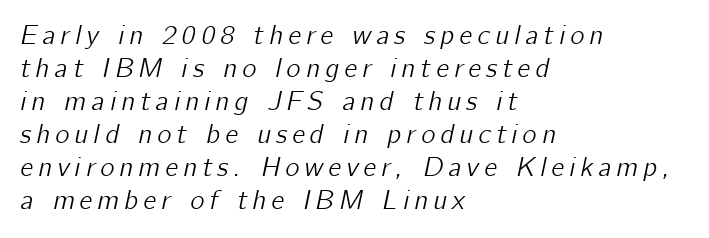
{"italic": "yes", "lean": "right", "slant_degrees": 12, "underline": "no", "align": "left", "line_spacing_ratio": 1.22, "glyph_px": 27}
